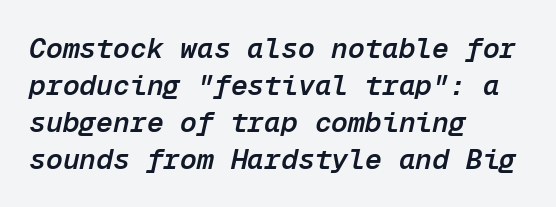
Q: Is the text bold? A: Semi-bold.
Q: Is the text italic (slanted)? A: Yes, it leans right by about 12 degrees.
Q: Is the text underlined? A: No.
Q: How is the paragraph aligned? A: Left-aligned.
Q: Is the spacing between letters normal or unusually wide? A: Normal.
Q: Is the spacing between lines tight, normal or loose? A: Normal.
Q: Width (condensed, normal, or wide)? A: Normal.
Q: Stroke contrast? A: Low.
Q: x-height? A: Medium.
Q: Monospaced? A: Yes.
